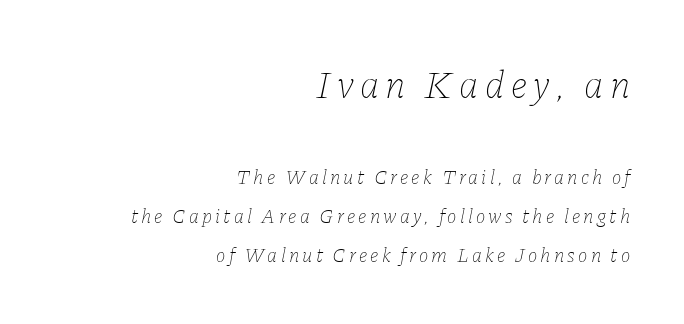
The image shows 39 px thin type, italic (leaning right); set right-aligned, loose line spacing (1.95x), not underlined; the first (top) block is 1.95x larger; low stroke contrast and a medium x-height.
